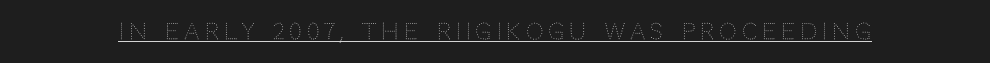
{"italic": "no", "bold": "no", "underline": "yes", "letter_spacing": "wide", "letter_spacing_em": 0.23, "glyph_px": 22}
